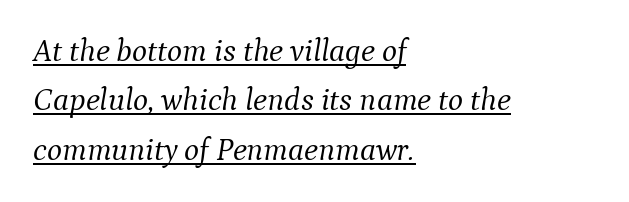
Every word sits above its own underline. The ragged edge is on the right, which tells us the setting is flush left. The typesetting does not lean heavy: it is not bold. Is this a fixed-width face? No — the glyphs have proportional, varying widths. Caption: standard tracking, unaltered.
